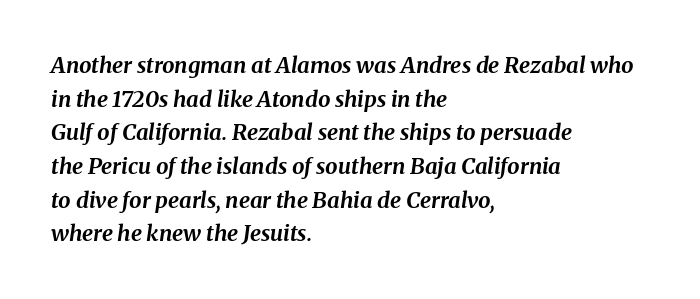
The image shows 22 px bold type, italic (leaning right); set left-aligned, normal line spacing (1.53x), normal letter spacing, not underlined.
